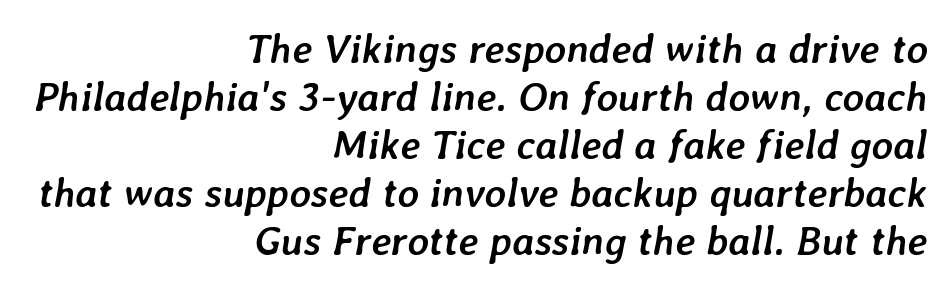
The area under the type is left untouched. Each letter keeps its own natural width here, so spacing adapts to shape. Pretty heavy lettering here — definitely bold. A student would call this right alignment; a typographer would say flush right, rag left.
